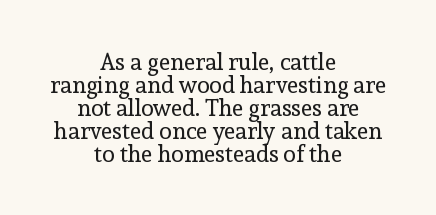
The image shows 23 px text type, upright; set centered, tight line spacing (1.0x), normal letter spacing, not underlined.
